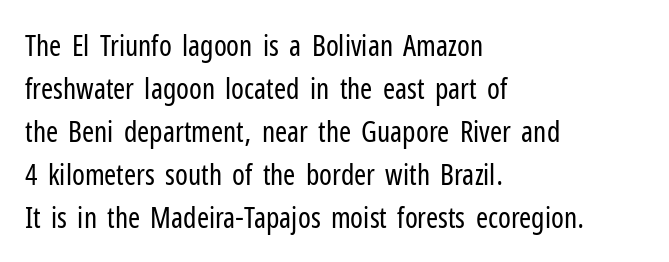
{"serif": "no", "italic": "no", "bold": "no", "weight": "regular", "width": "condensed", "stroke_contrast": "low", "x_height": "medium", "monospaced": "no", "underline": "no", "align": "left", "line_spacing": "normal", "line_spacing_ratio": 1.48, "letter_spacing": "normal", "letter_spacing_em": 0.0, "glyph_px": 29}
